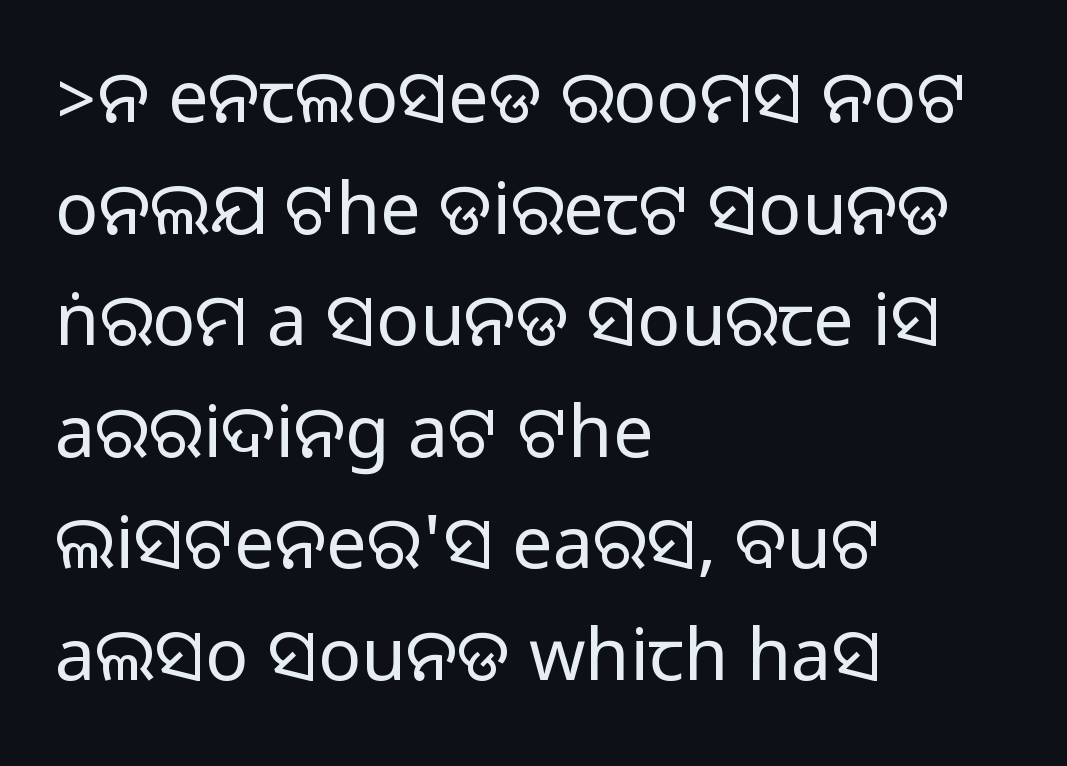
Q: Is the text italic (slanted)? A: No, it is upright.
Q: Is the typeface a serif or a sans-serif typeface? A: Sans-serif.
Q: Is the text underlined? A: No.
Q: How is the paragraph aligned? A: Left-aligned.
Q: Is the spacing between letters normal or unusually wide? A: Normal.
Q: Is the spacing between lines tight, normal or loose? A: Normal.
Q: Width (condensed, normal, or wide)? A: Normal.
Q: Stroke contrast? A: Medium.
Q: Monospaced? A: No.
